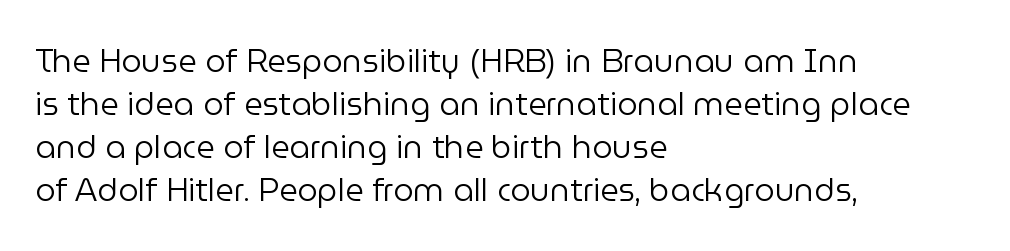
Are there feet on the stems? There aren't — it's a sans. How would I describe the line gaps? Plain and ordinary. This sample uses an upright cut, with every glyph sitting square on the baseline. Does extra space separate the letters? No, they use regular spacing. This sample has the flowing, uneven cadence of proportional lettering.
